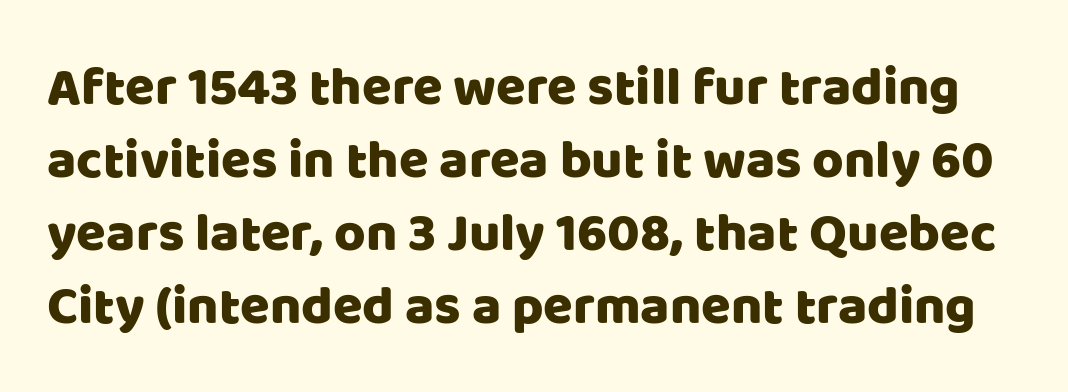
Q: Is the text italic (slanted)? A: No, it is upright.
Q: Is the typeface a serif or a sans-serif typeface? A: Sans-serif.
Q: Is the text underlined? A: No.
Q: Is the spacing between letters normal or unusually wide? A: Normal.
Q: Is the spacing between lines tight, normal or loose? A: Normal.
Q: Width (condensed, normal, or wide)? A: Normal.
Q: Stroke contrast? A: Low.
Q: x-height? A: Large.
Q: Monospaced? A: No.
